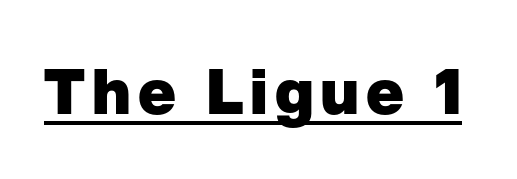
The image shows 63 px heavy sans-serif type, upright; set underlined; low stroke contrast and a medium x-height.
